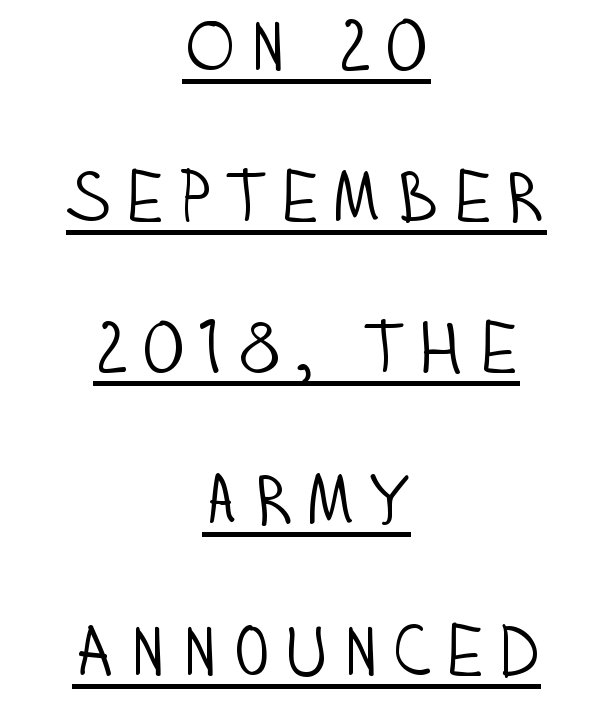
Q: Is the text bold? A: No.
Q: Is the text italic (slanted)? A: No, it is upright.
Q: Is the typeface a serif or a sans-serif typeface? A: Sans-serif.
Q: Is the text underlined? A: Yes.
Q: How is the paragraph aligned? A: Centered.
Q: Is the spacing between lines tight, normal or loose? A: Loose.
Q: Width (condensed, normal, or wide)? A: Condensed.
Q: Stroke contrast? A: Low.
Q: x-height? A: Large.
Q: Monospaced? A: No.
